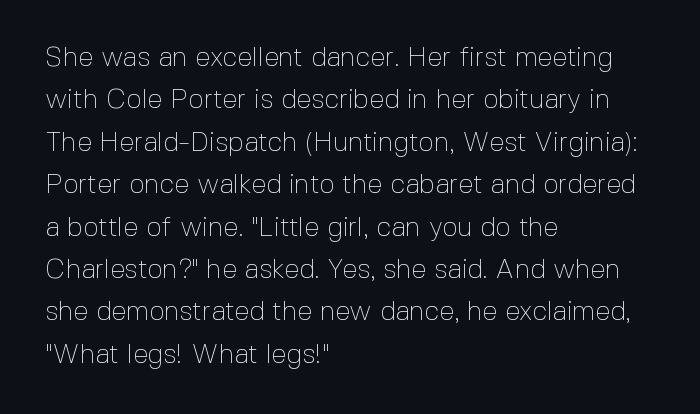
Characters follow at the spacing the type designer built in. Where is the straight margin? On the left. Weight: regular or lighter. Check the space under the baseline: it is left empty. Each new line begins a customary step beneath the previous one.
